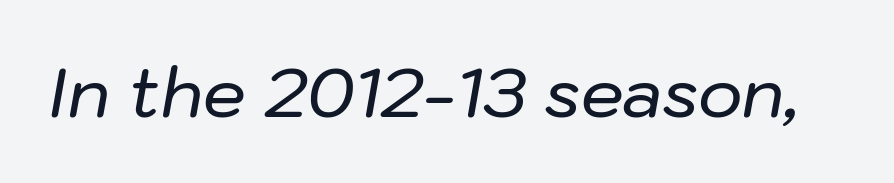
The image shows 68 px text type, italic (leaning right); set normal letter spacing, not underlined; low stroke contrast and a medium x-height.
